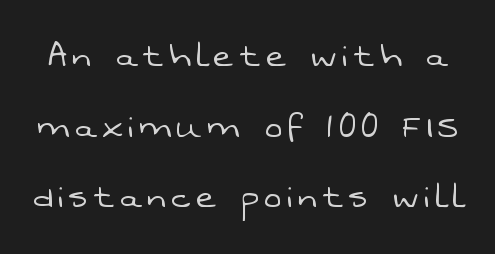
The image shows 42 px light sans-serif type; set normal line spacing (1.68x), not underlined; low stroke contrast and a medium x-height.
